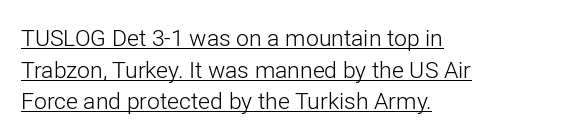
{"italic": "no", "bold": "no", "underline": "yes", "align": "left", "line_spacing": "normal", "line_spacing_ratio": 1.37, "letter_spacing": "normal", "letter_spacing_em": 0.0, "glyph_px": 23}
